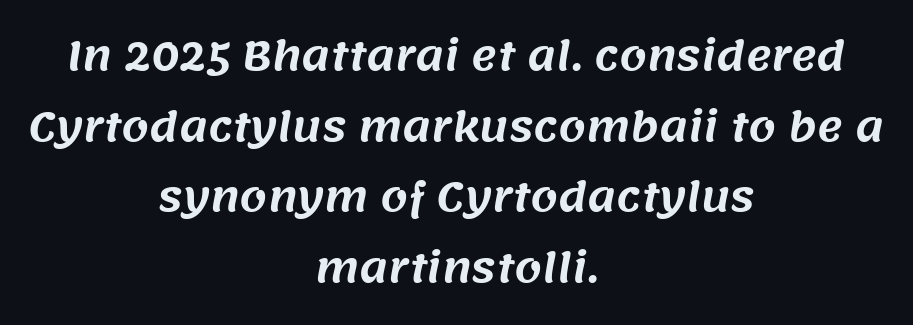
Q: Is the typeface a serif or a sans-serif typeface? A: Sans-serif.
Q: Is the text underlined? A: No.
Q: How is the paragraph aligned? A: Centered.
Q: Is the spacing between letters normal or unusually wide? A: Normal.
Q: Width (condensed, normal, or wide)? A: Normal.
Q: Stroke contrast? A: Medium.
Q: x-height? A: Large.
Q: Monospaced? A: No.
